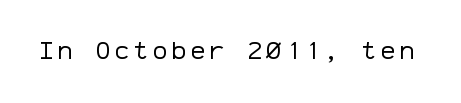
{"italic": "no", "bold": "no", "underline": "no", "glyph_px": 26}
